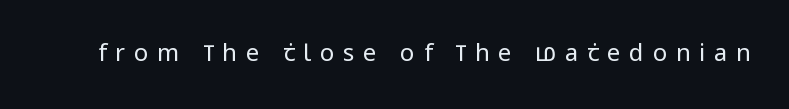
{"italic": "no", "bold": "no", "underline": "no", "letter_spacing": "wide", "letter_spacing_em": 0.36, "glyph_px": 24}
